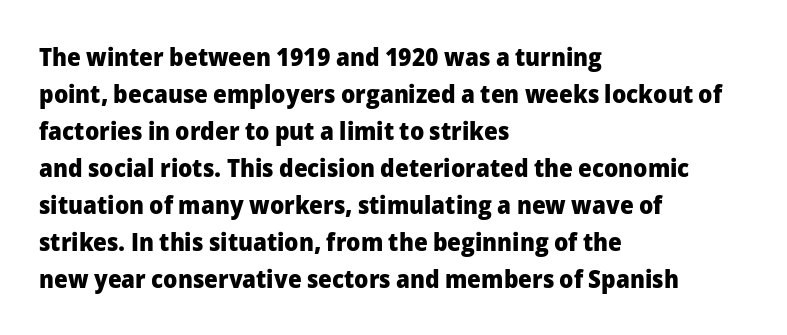
The image shows 25 px bold type, upright; set left-aligned, normal line spacing (1.48x), normal letter spacing, not underlined.
